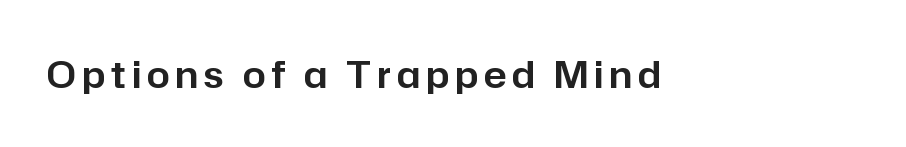
The image shows 37 px sans-serif type, upright; set not underlined; low stroke contrast and a medium x-height.
